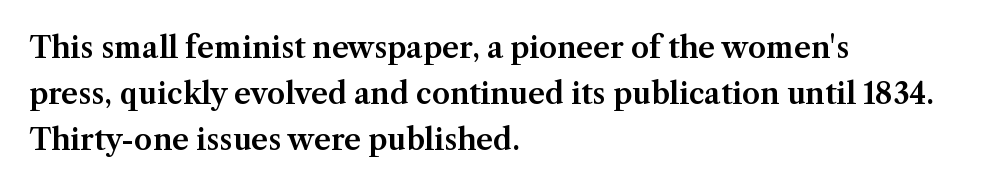
The image shows 29 px serif type, upright; set left-aligned, normal line spacing (1.59x), normal letter spacing, not underlined; medium stroke contrast and a medium x-height.
